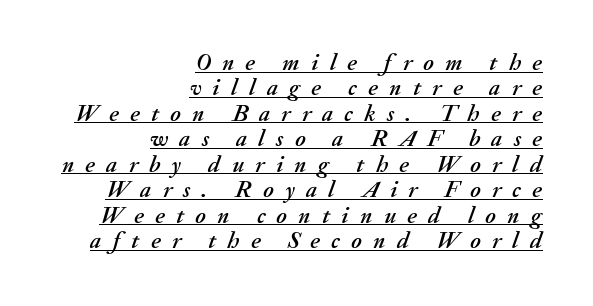
The image shows 24 px text type, italic (leaning right); set right-aligned, tight line spacing (1.06x), unusually wide letter spacing (+0.47 em), underlined.
